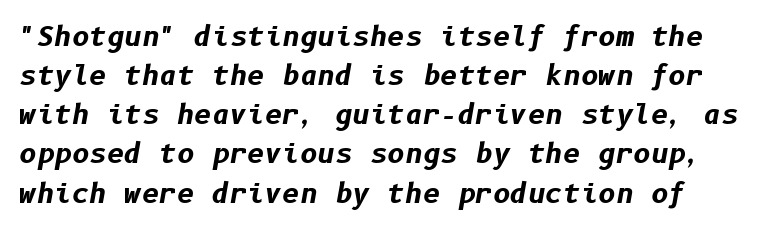
Spacing between characters is what you'd get straight out of the box. If you measured baseline to baseline, you'd find a middling distance. Style check: oblique. The rendering uses a bold face; every stroke is thick and dark. Descenders are the only things crossing below the line.
